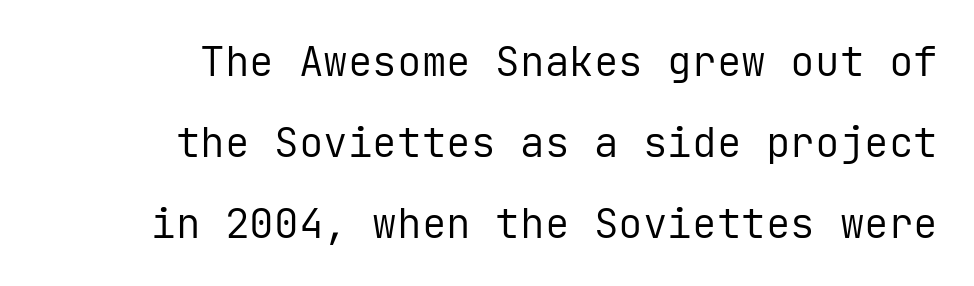
{"serif": "no", "italic": "no", "bold": "no", "weight": "regular", "width": "normal", "stroke_contrast": "low", "x_height": "medium", "monospaced": "yes", "underline": "no", "align": "right", "line_spacing": "loose", "line_spacing_ratio": 1.97, "letter_spacing": "normal", "letter_spacing_em": 0.0, "glyph_px": 41}
